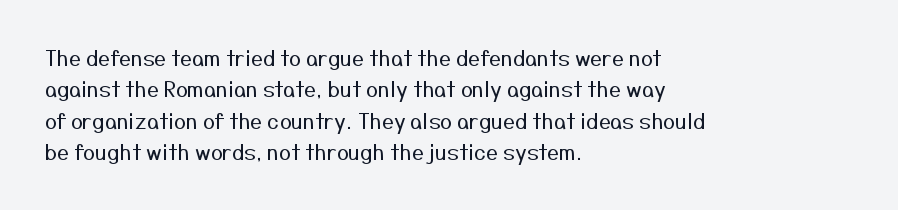
{"italic": "no", "bold": "no", "underline": "no", "align": "left", "line_spacing": "normal", "line_spacing_ratio": 1.49, "letter_spacing": "normal", "letter_spacing_em": 0.0, "glyph_px": 21}
